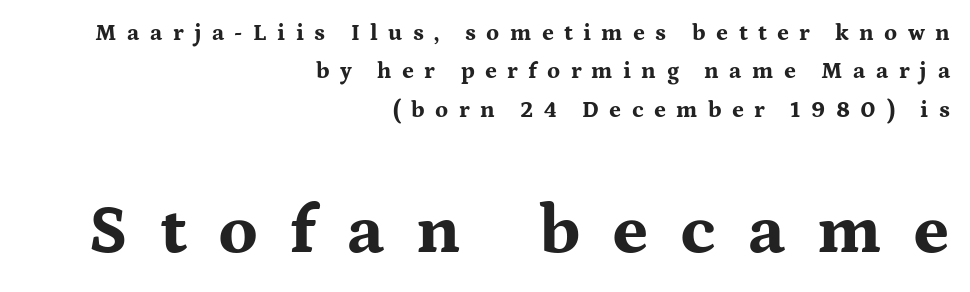
Type without underlining. There is plenty of visible air inserted between adjacent glyphs. The typesetting leans heavy: a genuine bold. Proportional: the letters do not fall into vertical columns.
